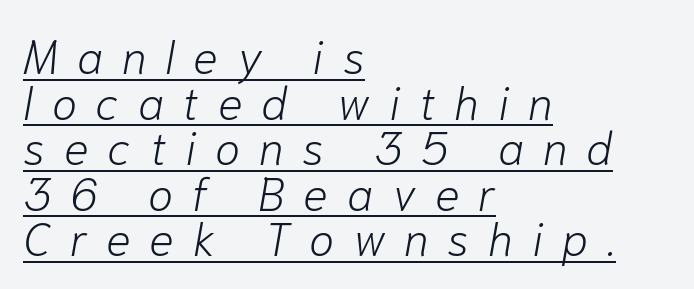
Observe the lean: these are italic letterforms. No heavy texture on the line: the type isn't bold. The lines in this sample share a left origin and differ only in where they stop. The passage shown stacks its lines with hardly any gap. Notice how a bar underscores the lettering throughout. Words appear elongated and porous because spacing is wide.
